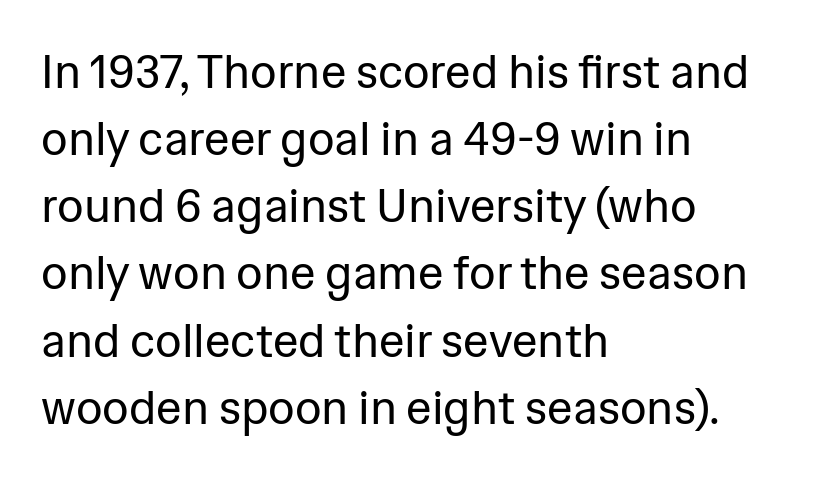
{"serif": "no", "italic": "no", "bold": "no", "weight": "regular", "width": "normal", "stroke_contrast": "low", "x_height": "medium", "monospaced": "no", "underline": "no", "align": "left", "line_spacing": "normal", "line_spacing_ratio": 1.46, "letter_spacing": "normal", "letter_spacing_em": 0.0, "glyph_px": 46}
